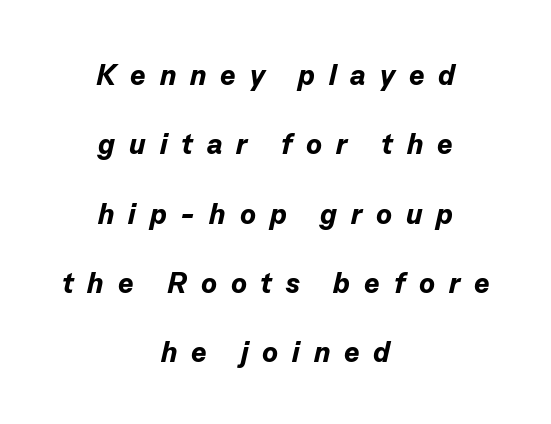
The image shows 29 px bold type, italic (leaning right); set centered, loose line spacing (2.39x), unusually wide letter spacing (+0.48 em), not underlined; low stroke contrast and a medium x-height.
